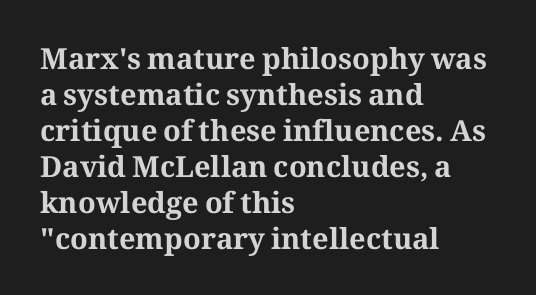
These lines keep a tight, regular rhythm from letter to letter. Heavy, bold letterforms. Rule under the text: the space is simply empty. No italicization has been applied; the sample stays upright.
